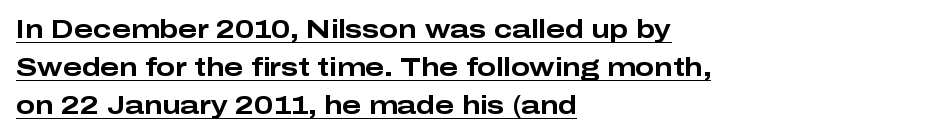
Q: Is the text bold? A: Yes.
Q: Is the text italic (slanted)? A: No, it is upright.
Q: Is the text underlined? A: Yes.
Q: How is the paragraph aligned? A: Left-aligned.
Q: Is the spacing between letters normal or unusually wide? A: Normal.
Q: Is the spacing between lines tight, normal or loose? A: Normal.
